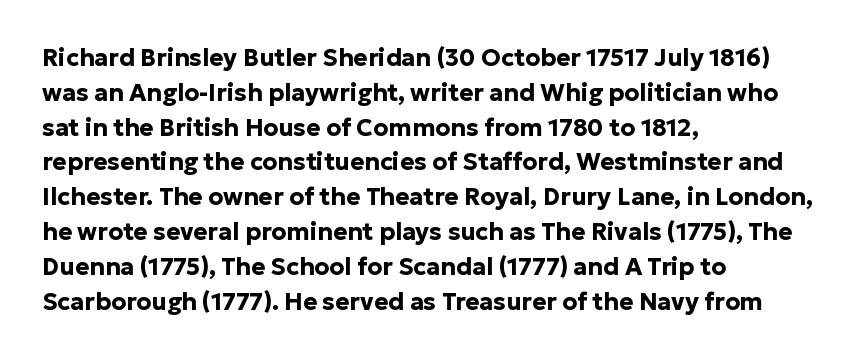
The image shows 24 px bold type, upright; set left-aligned, normal line spacing (1.45x), normal letter spacing, not underlined.
